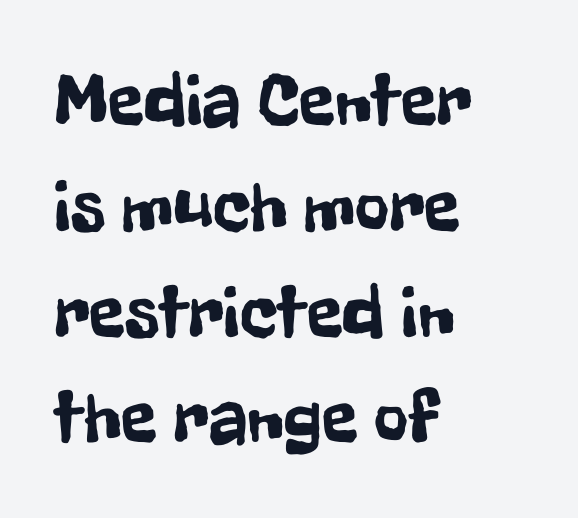
The image shows 74 px condensed sans-serif type, upright; set left-aligned, normal line spacing (1.43x), normal letter spacing, not underlined; low stroke contrast and a medium x-height.
